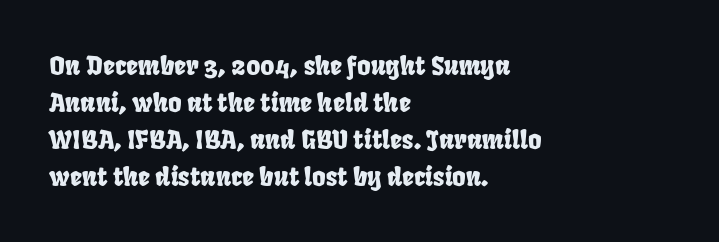
The image shows 26 px text type; set left-aligned, normal line spacing (1.42x), normal letter spacing, not underlined.
